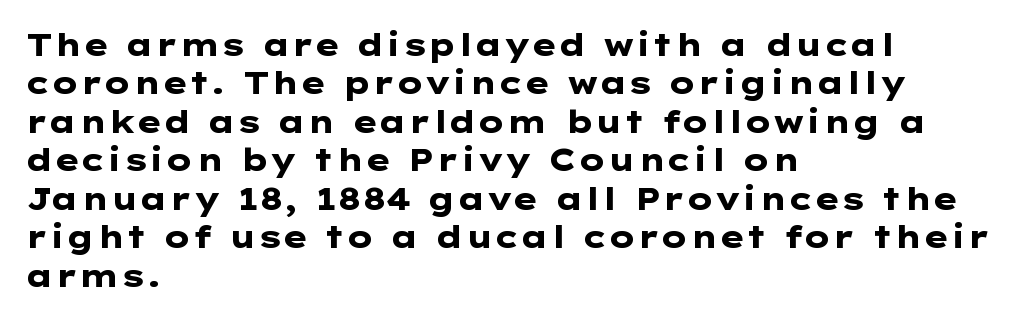
{"serif": "no", "italic": "no", "bold": "yes", "weight": "heavy", "width": "wide", "stroke_contrast": "low", "x_height": "medium", "underline": "no", "align": "left", "line_spacing_ratio": 1.24, "letter_spacing": "normal", "letter_spacing_em": 0.0, "glyph_px": 31}
